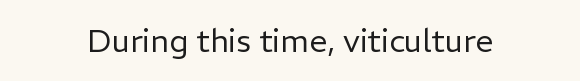
Q: Is the text bold? A: No.
Q: Is the text italic (slanted)? A: No, it is upright.
Q: Is the typeface a serif or a sans-serif typeface? A: Sans-serif.
Q: Is the text underlined? A: No.
Q: Is the spacing between letters normal or unusually wide? A: Normal.
Q: Width (condensed, normal, or wide)? A: Normal.
Q: Stroke contrast? A: Low.
Q: x-height? A: Medium.
Q: Monospaced? A: No.
